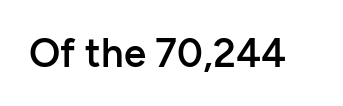
The image shows 40 px semibold sans-serif type, upright; set normal letter spacing, not underlined; low stroke contrast and a medium x-height.
